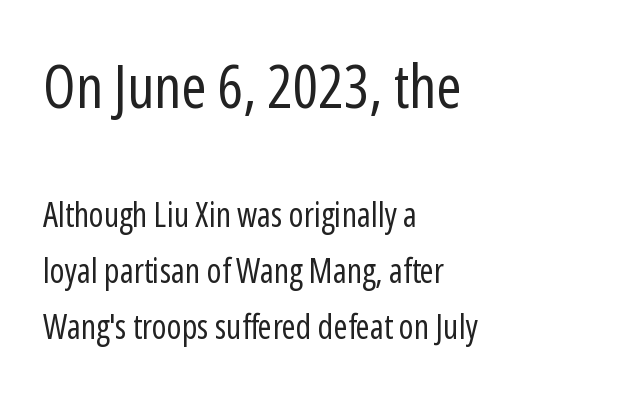
The image shows 60 px regular-weight, condensed sans-serif type, upright; set left-aligned, normal line spacing (1.65x), normal letter spacing, not underlined; the first (top) block is 1.76x larger; low stroke contrast and a medium x-height.
